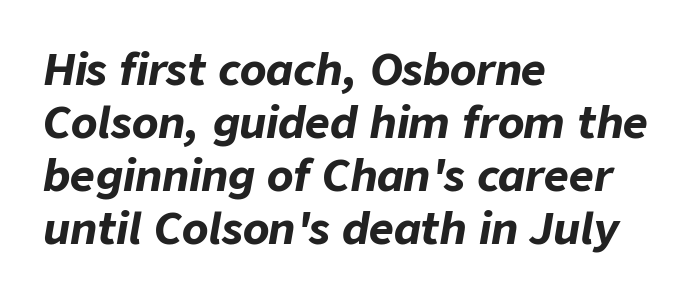
{"italic": "yes", "lean": "right", "slant_degrees": 9, "bold": "yes", "weight": "bold", "width": "normal", "stroke_contrast": "low", "x_height": "medium", "monospaced": "no", "underline": "no", "align": "left", "line_spacing_ratio": 1.23, "letter_spacing": "normal", "letter_spacing_em": 0.0, "glyph_px": 43}
